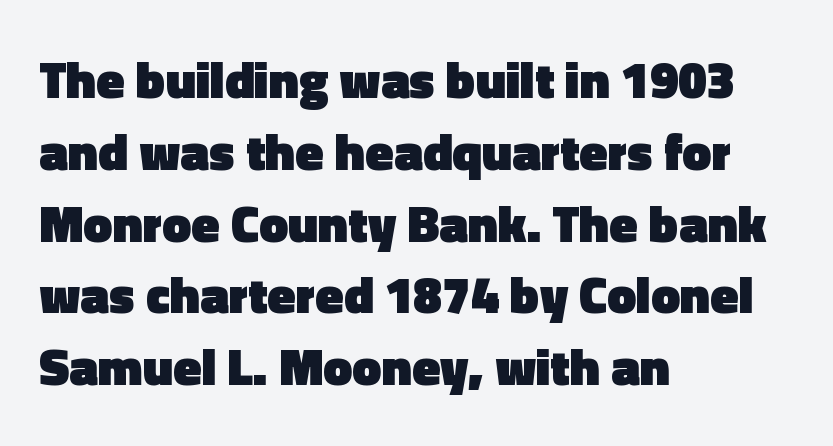
The image shows 52 px heavy sans-serif type, upright; set left-aligned, normal line spacing (1.38x), normal letter spacing, not underlined; a medium x-height.
